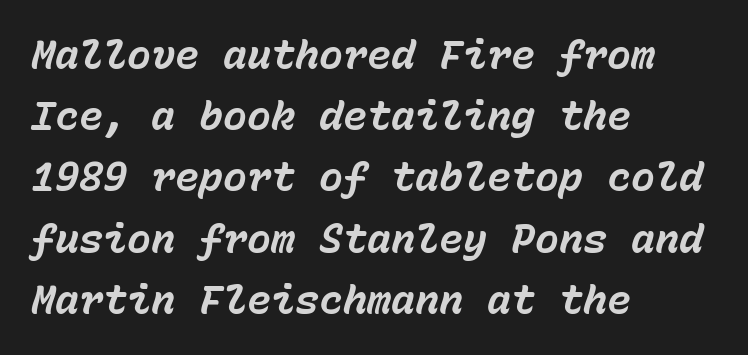
The image shows 40 px bold type, italic (leaning right), monospaced; set left-aligned, normal line spacing (1.53x), normal letter spacing, not underlined; low stroke contrast and a medium x-height.
